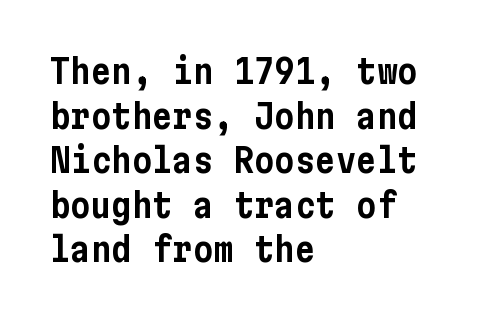
Q: Is the text italic (slanted)? A: No, it is upright.
Q: Is the typeface a serif or a sans-serif typeface? A: Sans-serif.
Q: Is the text underlined? A: No.
Q: How is the paragraph aligned? A: Left-aligned.
Q: Is the spacing between letters normal or unusually wide? A: Normal.
Q: Is the spacing between lines tight, normal or loose? A: Normal.
Q: Width (condensed, normal, or wide)? A: Condensed.
Q: Stroke contrast? A: Low.
Q: x-height? A: Medium.
